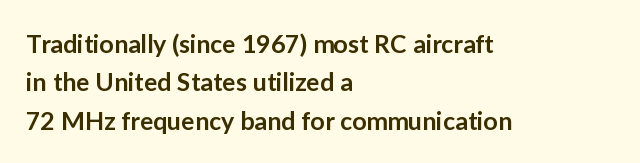
{"italic": "no", "bold": "semi", "underline": "no", "align": "left", "line_spacing": "normal", "line_spacing_ratio": 1.54, "letter_spacing": "normal", "letter_spacing_em": 0.0, "glyph_px": 25}
